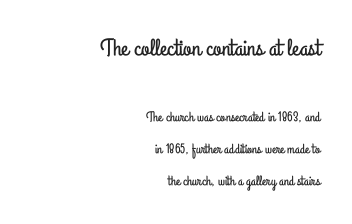
{"italic": "no", "underline": "no", "align": "right", "line_spacing": "loose", "line_spacing_ratio": 2.31, "letter_spacing": "normal", "letter_spacing_em": 0.0, "larger_block": "first", "size_ratio": 1.71, "glyph_px": 24}
